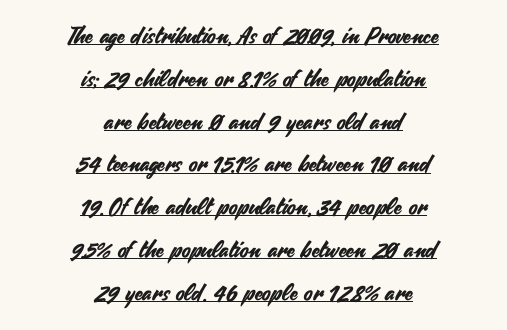
Inter-character spacing is left at the font's built-in metrics. Underlining? Definitely there. Compared with a flush-left layout, this one balances lines on the center instead.
